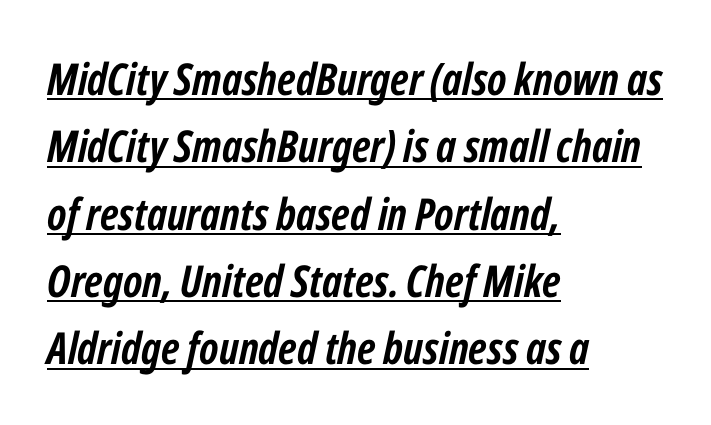
The image shows 44 px semibold, condensed type, italic (leaning right); set left-aligned, normal line spacing (1.53x), normal letter spacing, underlined; low stroke contrast and a medium x-height.
